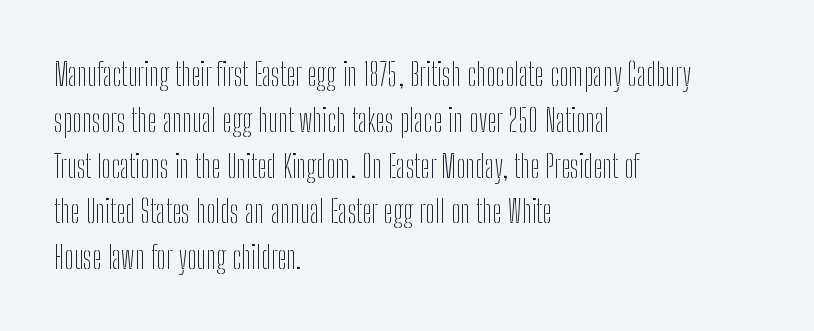
Stroke terminals: plain, sans-serif. Style check: upright. Proportional: the letters do not fall into vertical columns. The gaps between neighbouring characters are ordinary and unremarkable. One glance says typical: line gaps are just what's usual.
